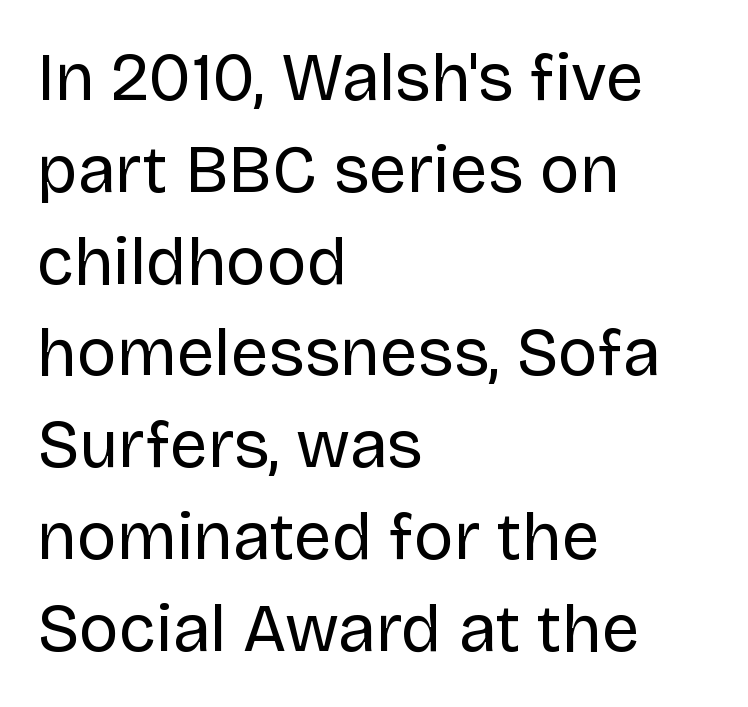
The image shows 67 px regular-weight sans-serif type, upright; set left-aligned, normal line spacing (1.37x), normal letter spacing, not underlined; low stroke contrast and a large x-height.
